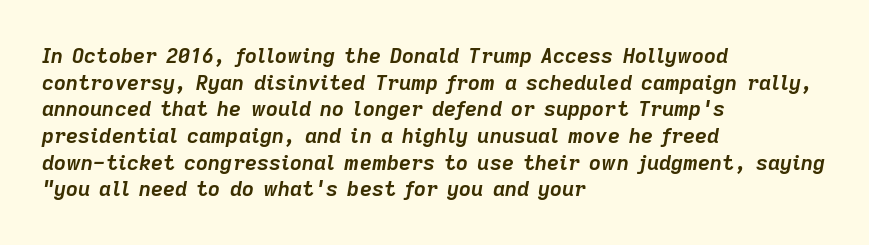
{"italic": "yes", "lean": "right", "slant_degrees": 9, "bold": "yes", "underline": "no", "align": "left", "line_spacing": "normal", "line_spacing_ratio": 1.27, "letter_spacing": "normal", "letter_spacing_em": 0.0, "glyph_px": 21}
